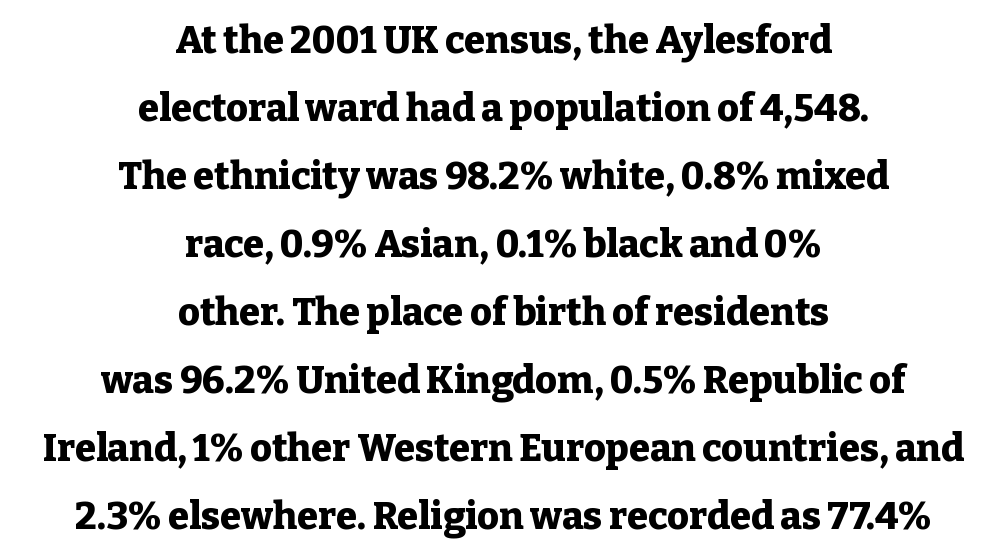
Q: Is the text bold? A: Yes.
Q: Is the text italic (slanted)? A: No, it is upright.
Q: Is the typeface a serif or a sans-serif typeface? A: Serif.
Q: Is the text underlined? A: No.
Q: How is the paragraph aligned? A: Centered.
Q: Is the spacing between letters normal or unusually wide? A: Normal.
Q: Width (condensed, normal, or wide)? A: Normal.
Q: Stroke contrast? A: Low.
Q: x-height? A: Medium.
Q: Monospaced? A: No.
